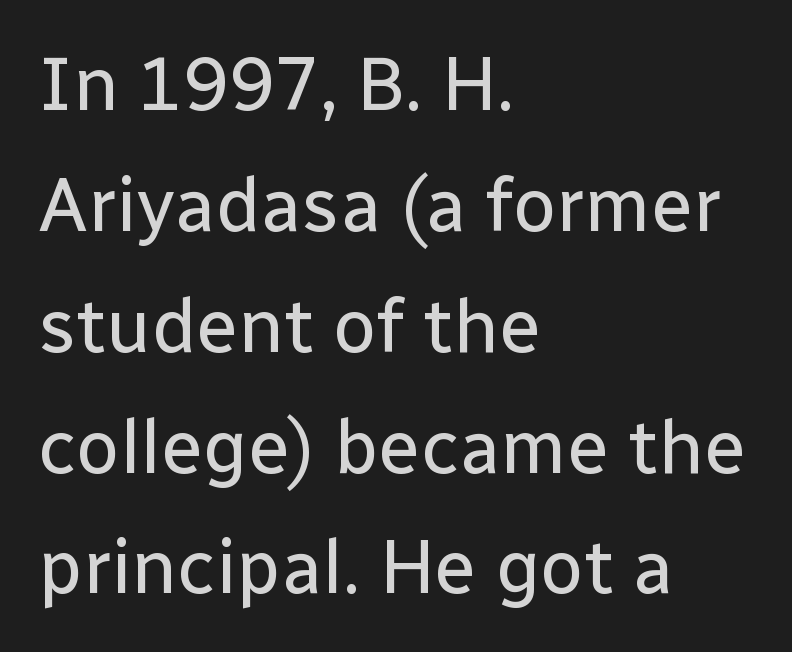
{"serif": "no", "italic": "no", "bold": "no", "weight": "regular", "width": "normal", "stroke_contrast": "low", "x_height": "medium", "monospaced": "no", "underline": "no", "align": "left", "line_spacing": "normal", "line_spacing_ratio": 1.59, "letter_spacing": "normal", "letter_spacing_em": 0.0, "glyph_px": 76}
